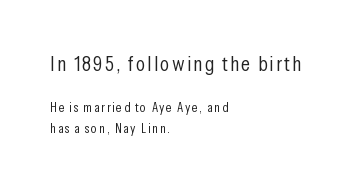
The image shows 21 px text type, upright; set left-aligned, normal line spacing (1.5x), not underlined; the first (top) block is 1.5x larger.
